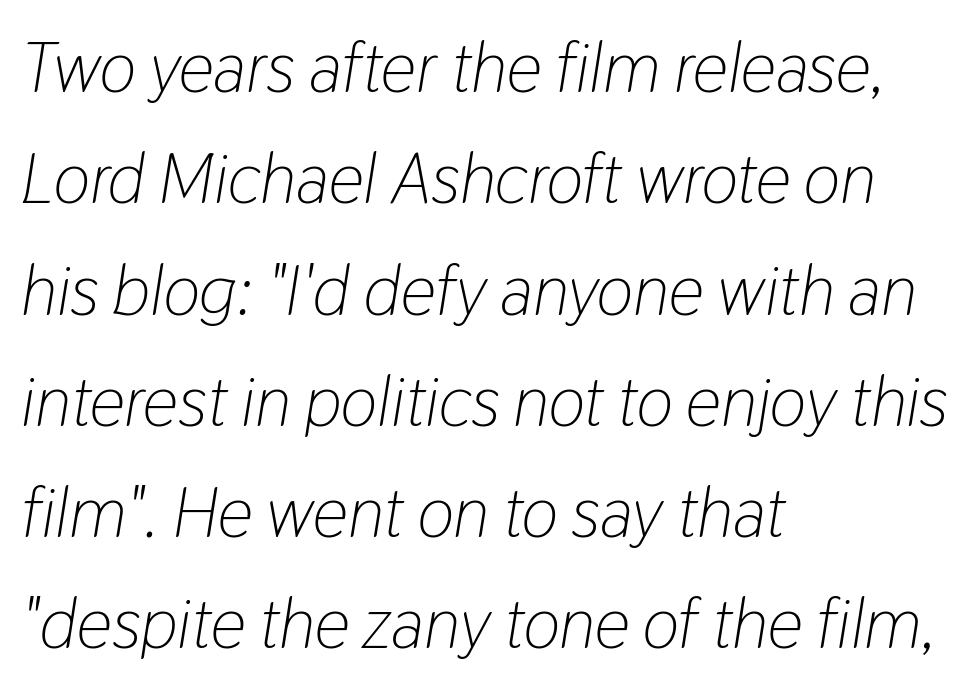
Look at the tracking — it's just the regular setting, nothing added. Rows of type keep a routine distance in the vertical direction. Is the stroke heavy? The answer is a plain regular-or-lighter. The rendering anchors every line to the left-hand side.
